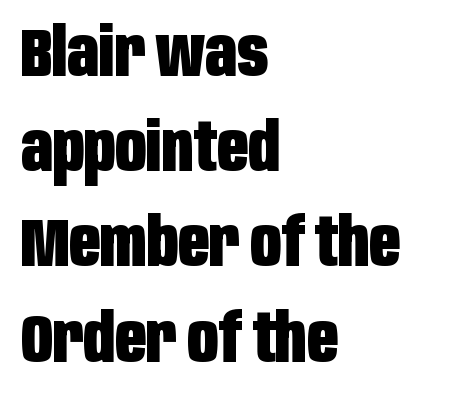
Set as a true bold cut, around the 700 mark. Nope, no serifs anywhere on these letters. Every stem runs plumb, perpendicular to the baseline. Decoration check: the copy has no underline. Successive baselines arrive at the customary interval. This rendering uses left alignment, leaving the right contour irregular.
